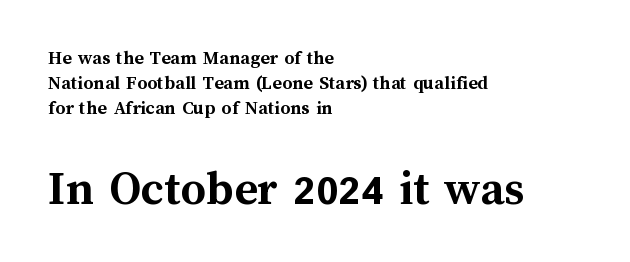
{"italic": "no", "bold": "yes", "weight": "semibold", "width": "normal", "stroke_contrast": "medium", "x_height": "medium", "monospaced": "no", "underline": "no", "align": "left", "line_spacing": "normal", "line_spacing_ratio": 1.26, "letter_spacing": "normal", "letter_spacing_em": 0.0, "larger_block": "second", "size_ratio": 2.5, "glyph_px": 50}
